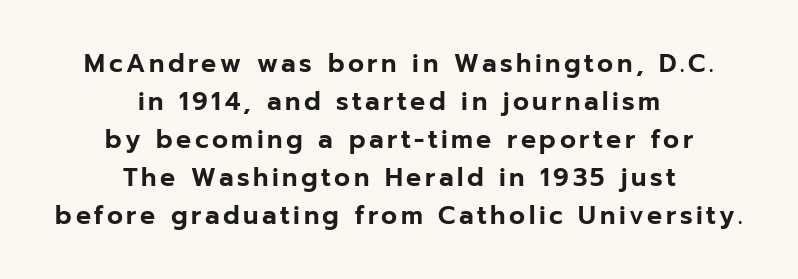
{"italic": "no", "underline": "no", "align": "center", "line_spacing": "normal", "line_spacing_ratio": 1.52, "glyph_px": 25}
